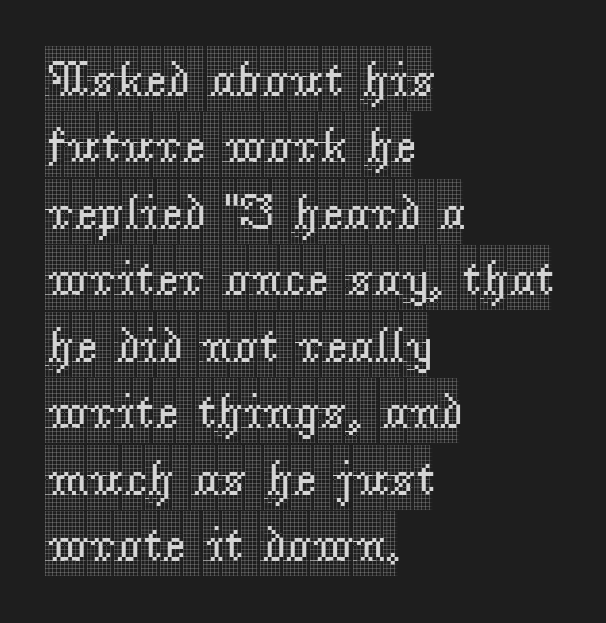
{"serif": "yes", "italic": "no", "width": "condensed", "x_height": "large", "monospaced": "no", "underline": "no", "align": "left", "line_spacing": "normal", "line_spacing_ratio": 1.33, "letter_spacing": "normal", "letter_spacing_em": 0.0, "glyph_px": 50}
